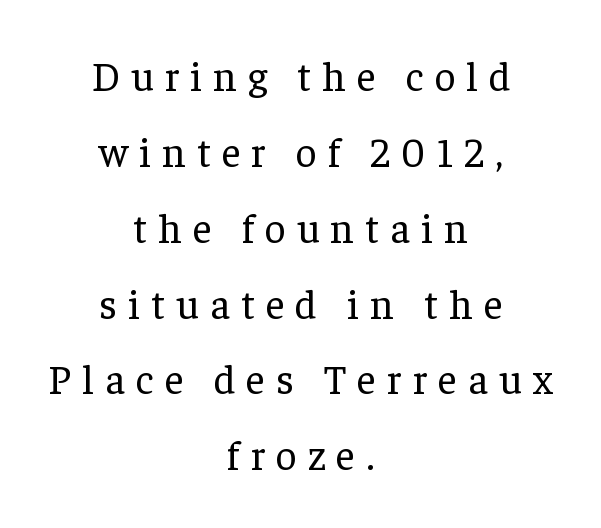
{"serif": "yes", "italic": "no", "bold": "no", "weight": "regular", "width": "normal", "stroke_contrast": "low", "x_height": "medium", "monospaced": "no", "underline": "no", "align": "center", "line_spacing_ratio": 1.85, "letter_spacing": "wide", "letter_spacing_em": 0.27, "glyph_px": 41}
